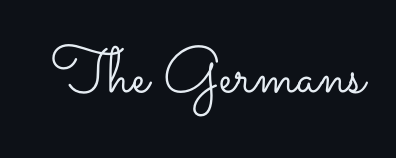
Q: Is the text bold? A: No.
Q: Is the text italic (slanted)? A: Yes.
Q: Is the text underlined? A: No.
Q: Is the spacing between letters normal or unusually wide? A: Normal.
Q: Width (condensed, normal, or wide)? A: Wide.
Q: Stroke contrast? A: Low.
Q: x-height? A: Small.
Q: Monospaced? A: No.
